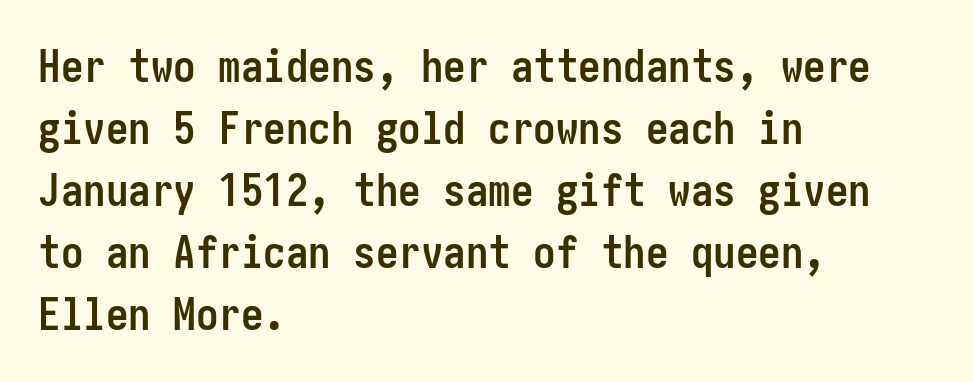
Observe the absence of serifs on each vertical stroke in this sample. The letters sit at their default tracking, neither squeezed nor spread. Where is the straight margin? On the left. Compared with typical paragraphs, the rows here are spaced about the same. The space beneath each line is pristine and unruled.
